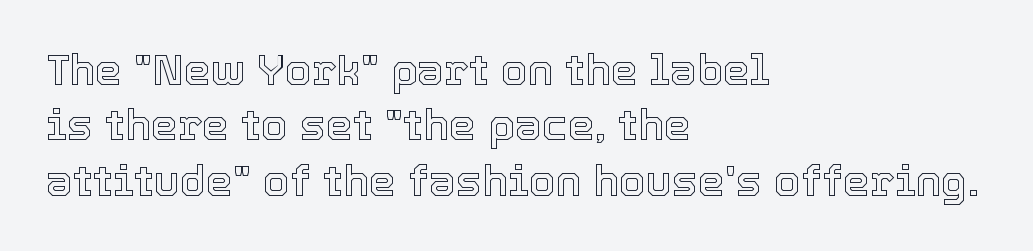
This sample has the flowing, uneven cadence of proportional lettering. Descenders are the only things crossing below the line. The lines sit at an ordinary, default distance from one another. This rendering uses left alignment, leaving the right contour irregular.
